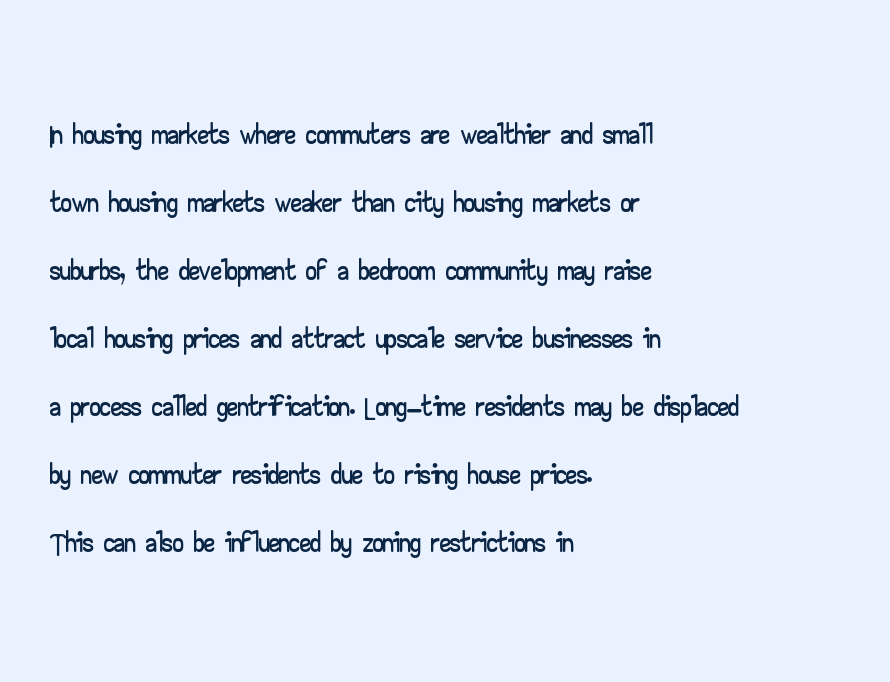
Q: Is the text italic (slanted)? A: No, it is upright.
Q: Is the typeface a serif or a sans-serif typeface? A: Sans-serif.
Q: Is the text underlined? A: No.
Q: How is the paragraph aligned? A: Left-aligned.
Q: Is the spacing between letters normal or unusually wide? A: Normal.
Q: Is the spacing between lines tight, normal or loose? A: Normal.
Q: Width (condensed, normal, or wide)? A: Wide.
Q: Stroke contrast? A: Low.
Q: x-height? A: Small.
Q: Monospaced? A: No.
